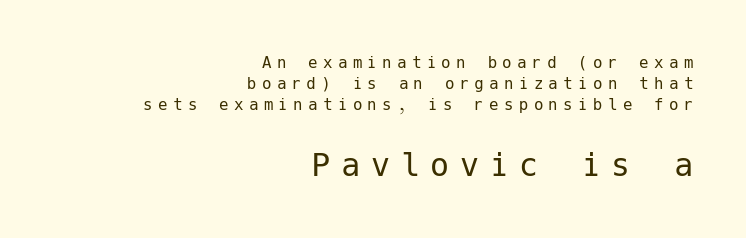
The rendering inserts visible extra space after every character. In terms of leading, this rendering errs on the cramped side. Caption: upper text group reduced, lower text group enlarged. The lettering stays uniformly vertical, giving the passage a roman look. The words here are not underlined. These lines stack with their right ends in a neat column.
